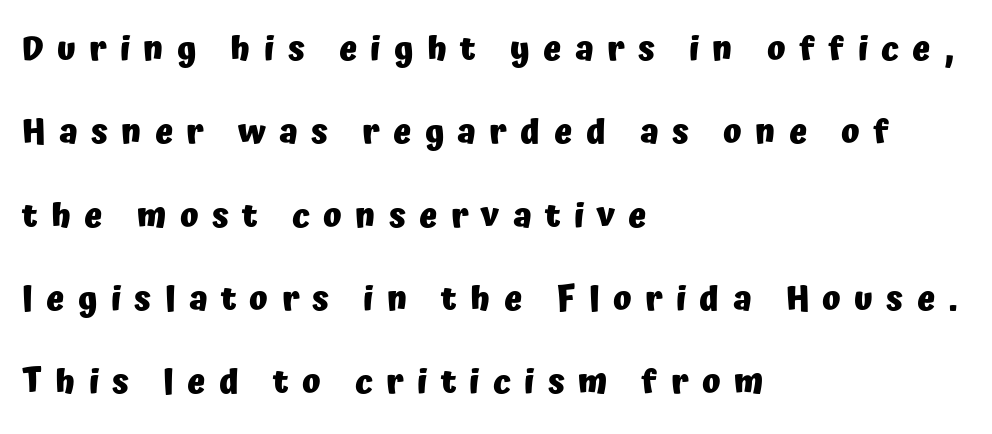
Q: Is the text bold? A: Yes.
Q: Is the text italic (slanted)? A: No, it is upright.
Q: Is the typeface a serif or a sans-serif typeface? A: Sans-serif.
Q: Is the text underlined? A: No.
Q: How is the paragraph aligned? A: Left-aligned.
Q: Is the spacing between letters normal or unusually wide? A: Unusually wide.
Q: Is the spacing between lines tight, normal or loose? A: Loose.
Q: Width (condensed, normal, or wide)? A: Normal.
Q: Stroke contrast? A: Low.
Q: x-height? A: Medium.
Q: Monospaced? A: No.
